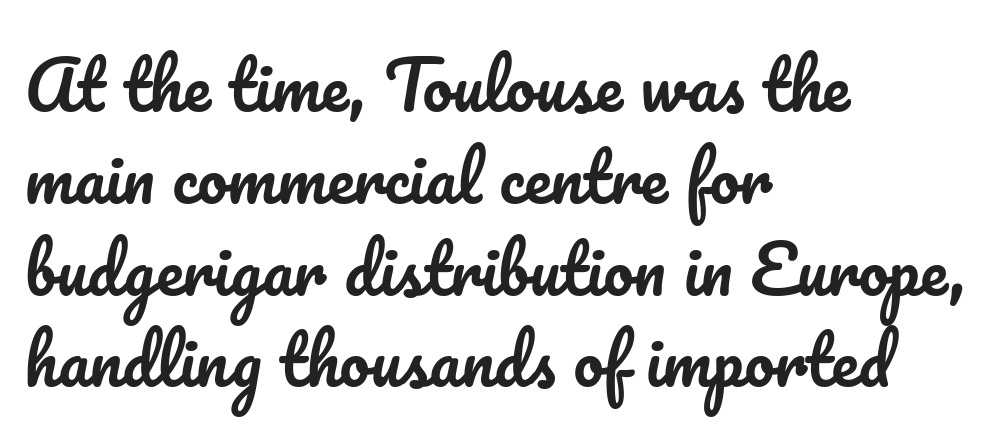
Q: Is the text italic (slanted)? A: Yes.
Q: Is the text underlined? A: No.
Q: How is the paragraph aligned? A: Left-aligned.
Q: Is the spacing between letters normal or unusually wide? A: Normal.
Q: Is the spacing between lines tight, normal or loose? A: Normal.
Q: Width (condensed, normal, or wide)? A: Normal.
Q: Stroke contrast? A: Low.
Q: x-height? A: Small.
Q: Monospaced? A: No.
